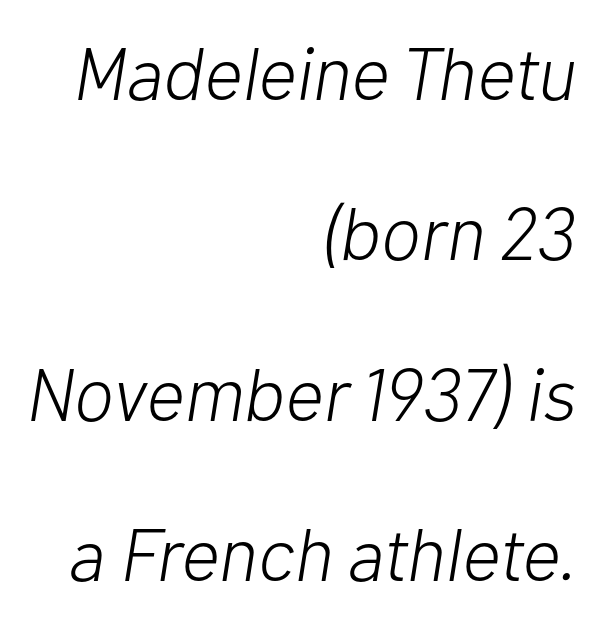
The image shows 75 px light type, italic (leaning right); set right-aligned, loose line spacing (2.14x), normal letter spacing, not underlined; low stroke contrast and a medium x-height.
